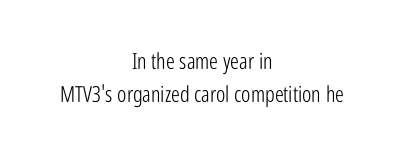
The passage shown stacks its lines at a standard gap. Weight: not bold — regular or lighter. The strip under each line holds only bare page. What stands out about the letter spacing? Nothing — it is the standard amount.
